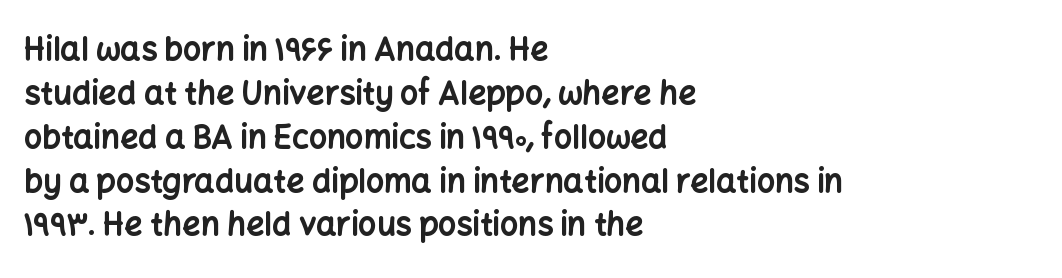
Inter-character spacing is left at the font's built-in metrics. Vertical strokes here are truly vertical. Left-aligned paragraph, ragged on the right. To sum up the face: it is a sans, with no serifs. The passage shown is typed in a proportional face where columns would drift.
